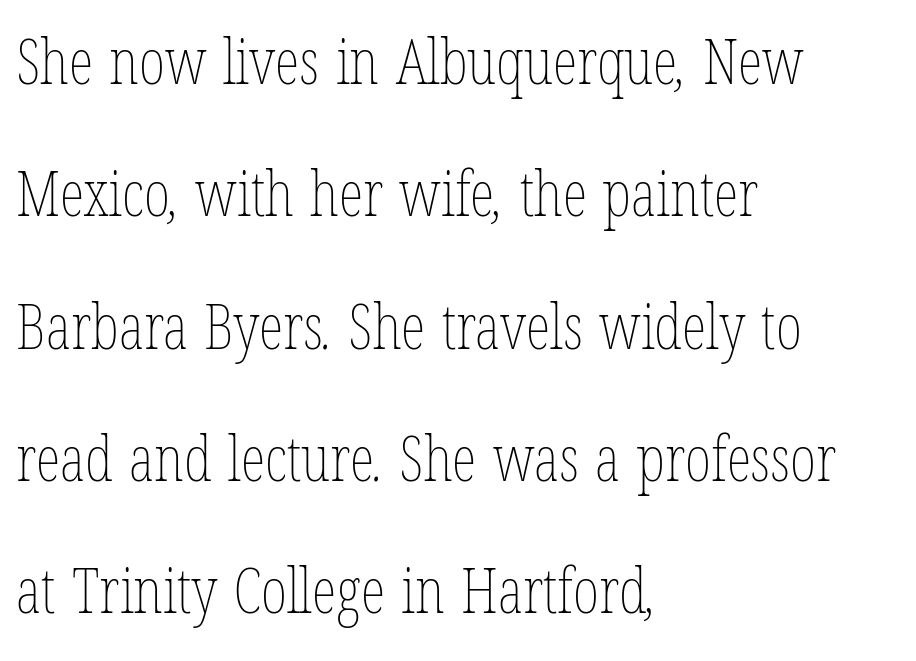
Varying glyph widths throughout — classic text-font behaviour. Each row of text sits above clean, open space. Vertical stems look standard width or narrower in stroke. Each new line begins a long way beneath the previous one.
